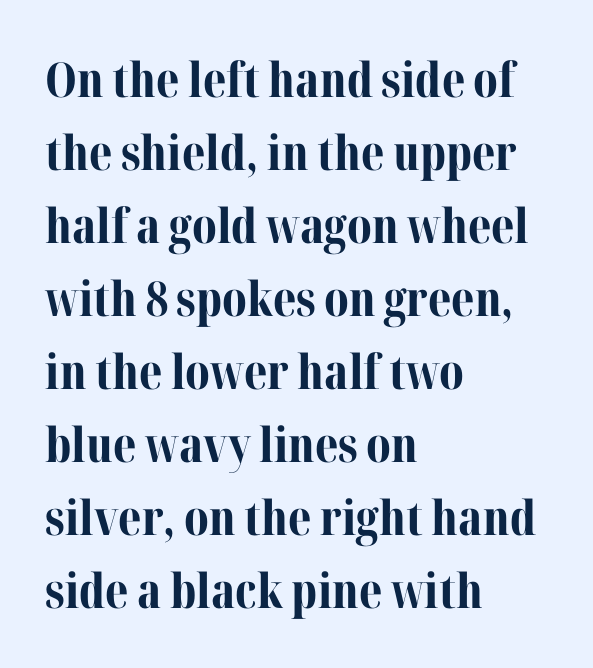
{"serif": "yes", "italic": "no", "bold": "yes", "weight": "bold", "width": "normal", "stroke_contrast": "medium", "x_height": "medium", "monospaced": "no", "underline": "no", "align": "left", "line_spacing": "normal", "line_spacing_ratio": 1.52, "letter_spacing": "normal", "letter_spacing_em": 0.0, "glyph_px": 48}
